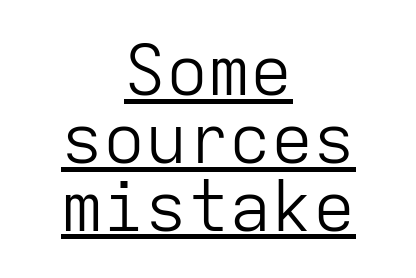
{"serif": "no", "italic": "no", "bold": "no", "weight": "light", "width": "normal", "stroke_contrast": "low", "x_height": "medium", "monospaced": "yes", "underline": "yes", "align": "center", "line_spacing": "tight", "line_spacing_ratio": 0.97, "letter_spacing": "normal", "letter_spacing_em": 0.0, "glyph_px": 70}
